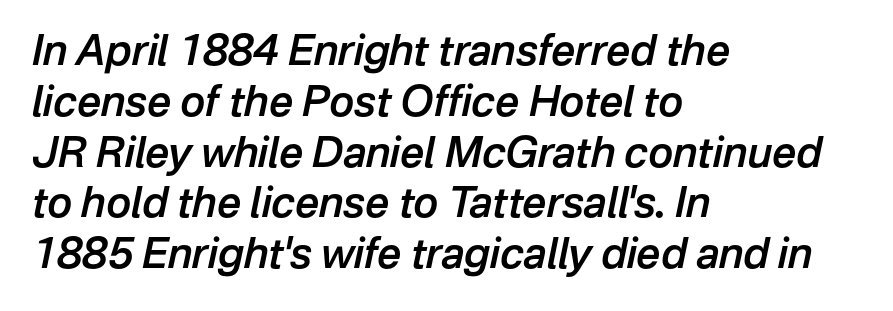
The image shows 42 px semibold type, italic (leaning right); set left-aligned, line spacing 1.21x, normal letter spacing, not underlined; low stroke contrast and a medium x-height.
